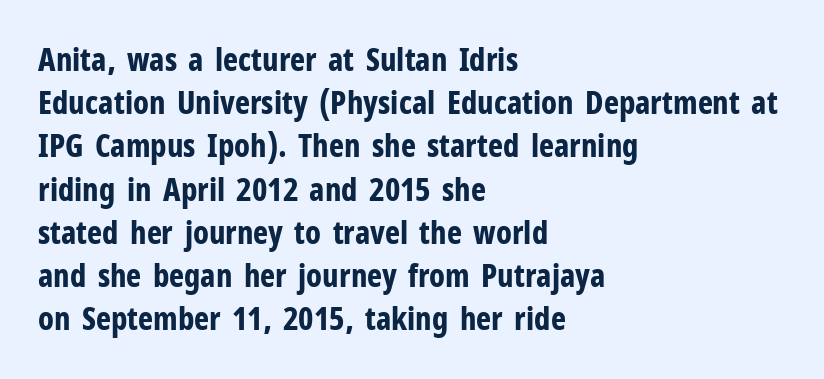
The passage shown is not underscored anywhere. The setting favours the left margin, as ordinary paragraphs usually do. Posture: straight, roman, zero tilt. The letters are bold, with thick, heavy strokes. A sans-serif font was chosen for this passage. One glance says typical: line gaps are just what's usual.
